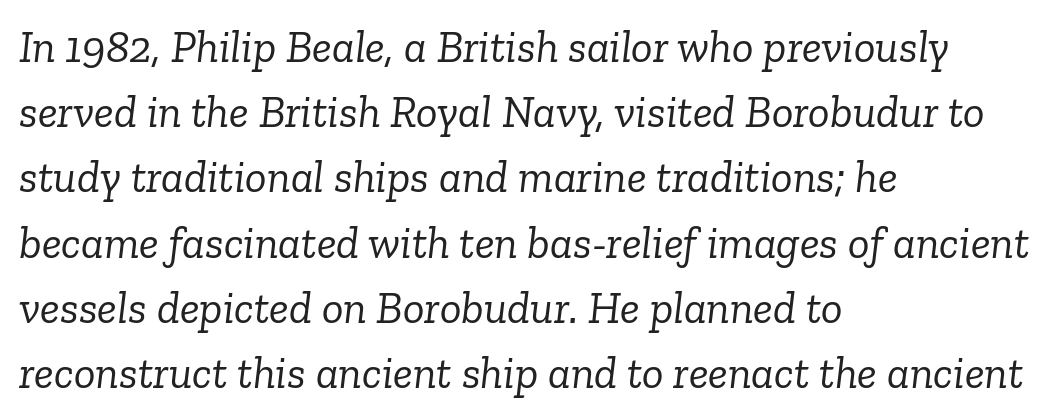
The letterforms sit shoulder to shoulder at normal distance. This sample is left-justified, so line endings fall wherever the words run out. The designer went with a serif here, giving each stem small feet. Each new line begins a customary step beneath the previous one. Looks like regular typesetting: each glyph gets only the width it needs. Descender tails drop into unmarked territory.
